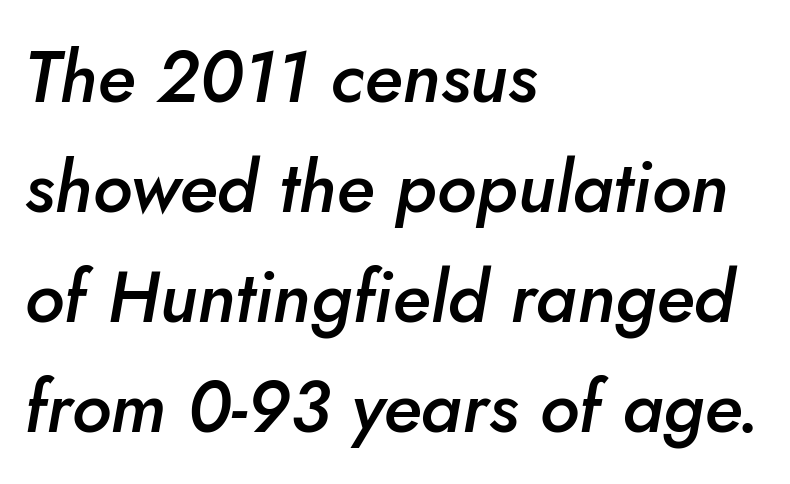
The image shows 72 px semibold type, italic (leaning right); set left-aligned, normal line spacing (1.53x), normal letter spacing, not underlined; low stroke contrast and a small x-height.
